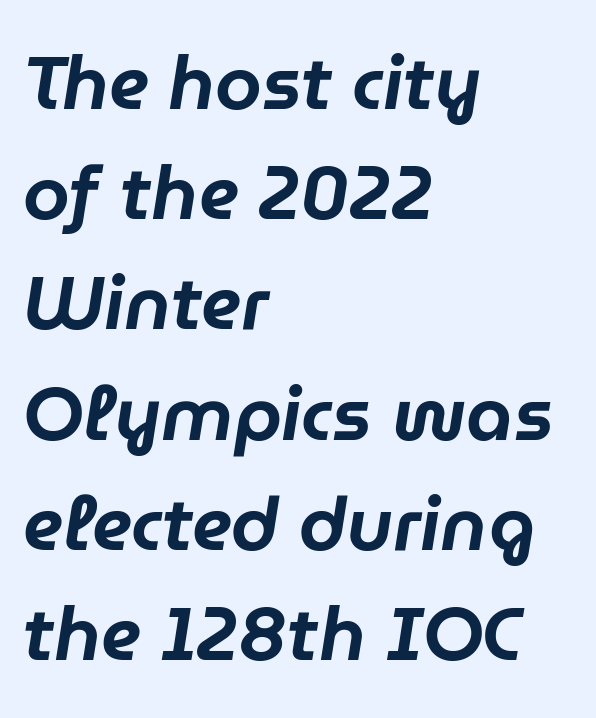
The image shows 75 px text type, italic (leaning right); set left-aligned, normal line spacing (1.47x), normal letter spacing, not underlined; low stroke contrast and a medium x-height.
